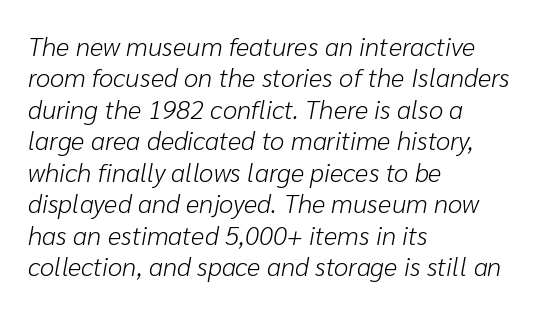
{"italic": "yes", "lean": "right", "slant_degrees": 10, "bold": "no", "underline": "no", "align": "left", "line_spacing_ratio": 1.21, "letter_spacing": "normal", "letter_spacing_em": 0.0, "glyph_px": 26}
